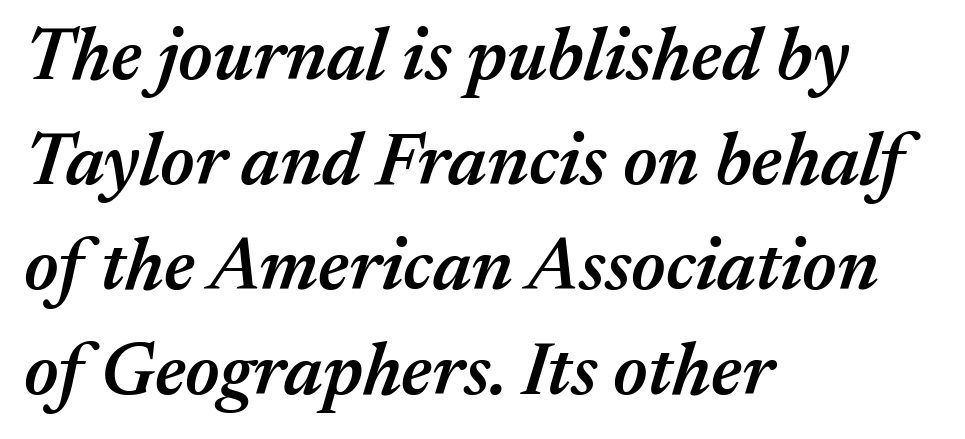
Only glyphs here, with clear space below each row. The designer left line spacing at the default. Does the lettering tilt? It does — this is italic. Casual observation: everything's shoved over to the left.
